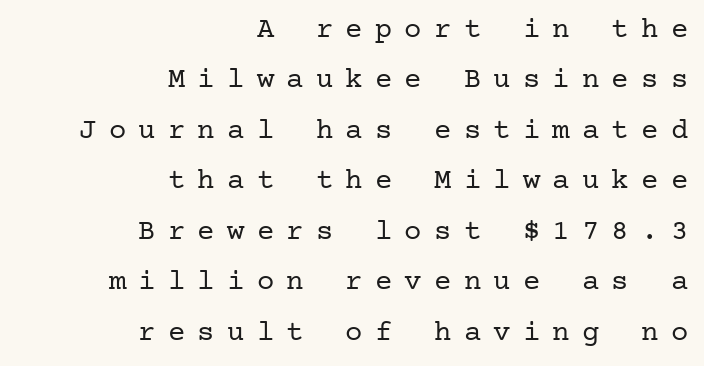
The gap between lines stays unmarked. The rendering anchors every line to the right-hand side. Ink coverage per letter is moderate at most. What stands out about the letter spacing? Its width — letters are far apart.
